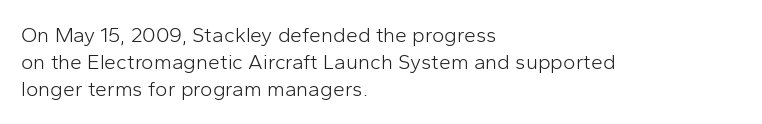
The image shows 21 px text type, upright; set left-aligned, normal line spacing (1.29x), normal letter spacing, not underlined.
